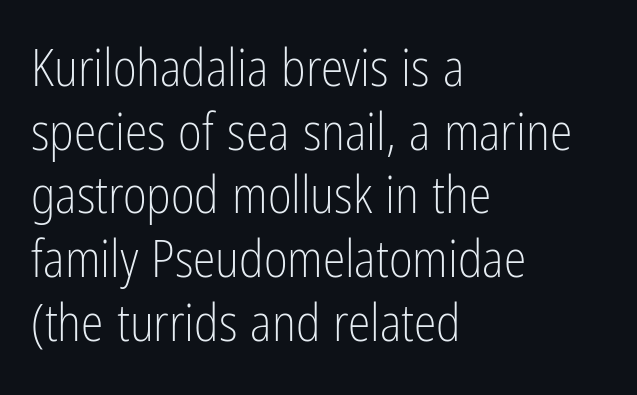
The face used here is rendered with its standard letterfit. Unlike a traditional serif, this face leaves its strokes unadorned. Regular leading. The passage shown is not bold in any degree. A typesetter would mark this as roman, not italic. Proportional: the letters do not fall into vertical columns.
